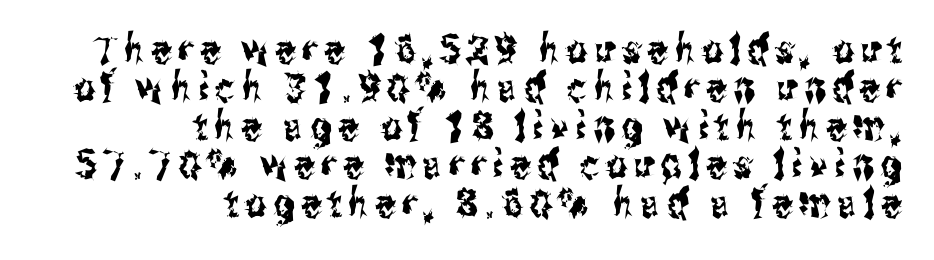
Character widths vary here, with narrow letters taking less room than wide ones. Compared with typical paragraphs, the rows here are closer together. Beneath every word, the page is bare. Every stem runs plumb, perpendicular to the baseline. The rendering anchors every line to the right-hand side.
